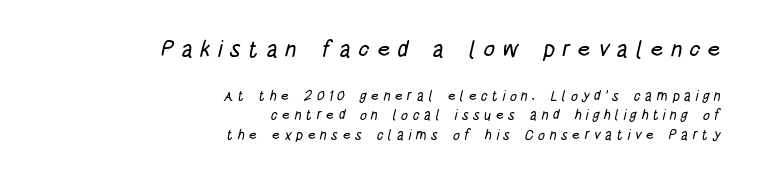
Short and long lines alike share a common ending point at right. Display-style spreading of the glyphs; the letterfit is very open. Just letters on the line, the space beneath them empty. Rows of type keep a routine distance in the vertical direction.
